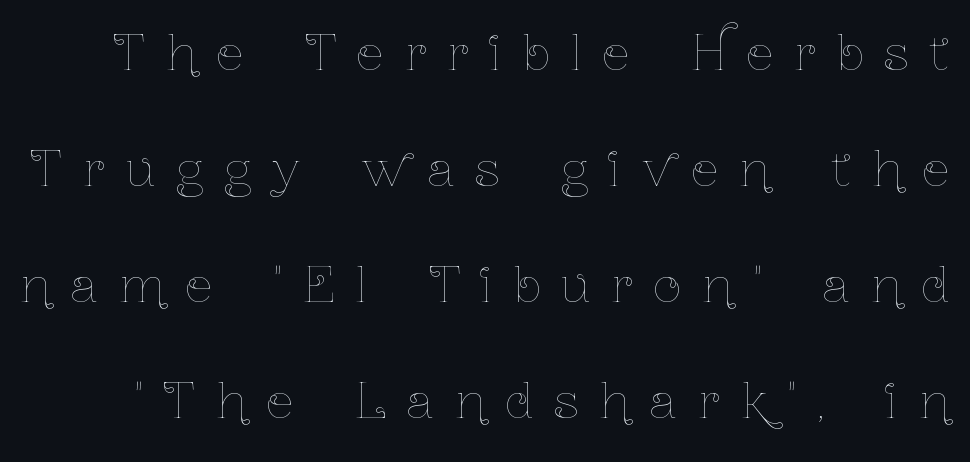
The image shows 48 px thin, condensed type, upright; set loose line spacing (2.42x), unusually wide letter spacing (+0.44 em), not underlined; low stroke contrast and a medium x-height.
